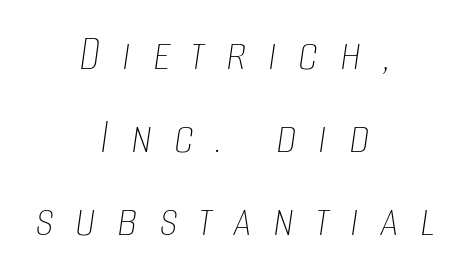
Q: Is the text bold? A: No.
Q: Is the text italic (slanted)? A: Yes, it leans right by about 8 degrees.
Q: Is the text underlined? A: No.
Q: How is the paragraph aligned? A: Centered.
Q: Is the spacing between letters normal or unusually wide? A: Unusually wide.
Q: Is the spacing between lines tight, normal or loose? A: Normal.
Q: Width (condensed, normal, or wide)? A: Condensed.
Q: Stroke contrast? A: Low.
Q: x-height? A: Large.
Q: Monospaced? A: No.
